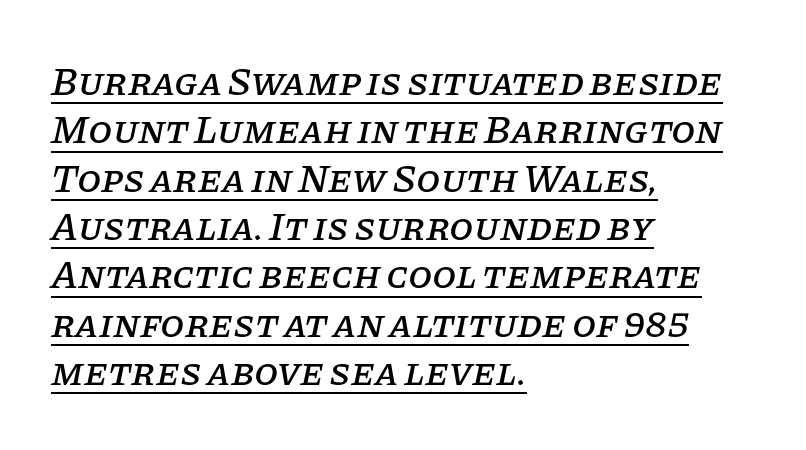
{"serif": "yes", "italic": "yes", "lean": "right", "slant_degrees": 11, "width": "normal", "stroke_contrast": "low", "x_height": "large", "monospaced": "no", "underline": "yes", "align": "left", "line_spacing_ratio": 1.24, "letter_spacing": "normal", "letter_spacing_em": 0.0, "glyph_px": 39}
